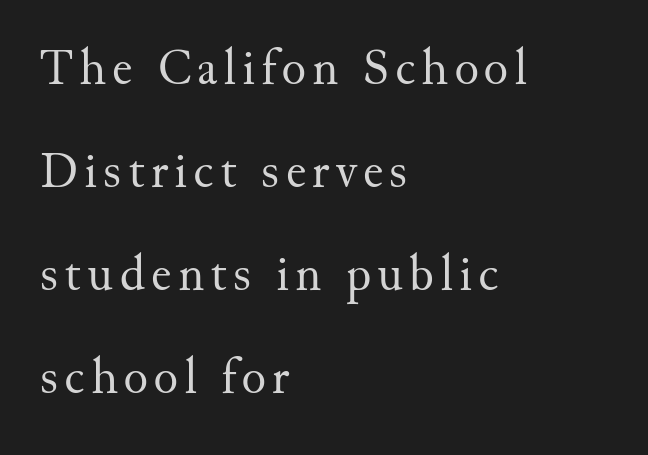
Underline: absent. Style check: upright. A student would call this left alignment; a typographer would say flush left, rag right. The text was rendered using a seriffed face with decorative stroke endings.
